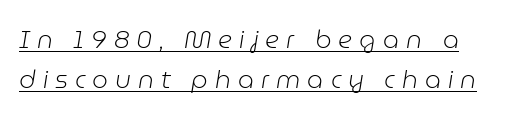
The image shows 25 px text type, italic (leaning right); set normal line spacing (1.6x), unusually wide letter spacing (+0.28 em), underlined.
